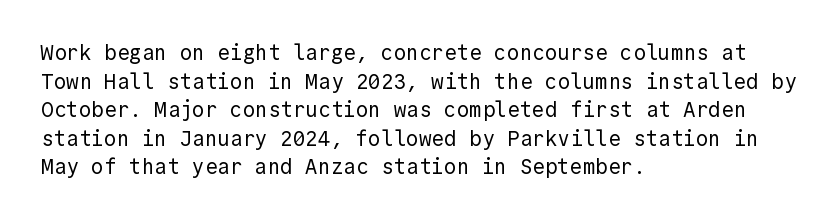
Line beginnings align vertically; line endings do not. Whoever set this chose a conventional vertical rhythm. Stroke mass is kept to a normal reading level or below. Nobody touched the tracking dial on this one.
